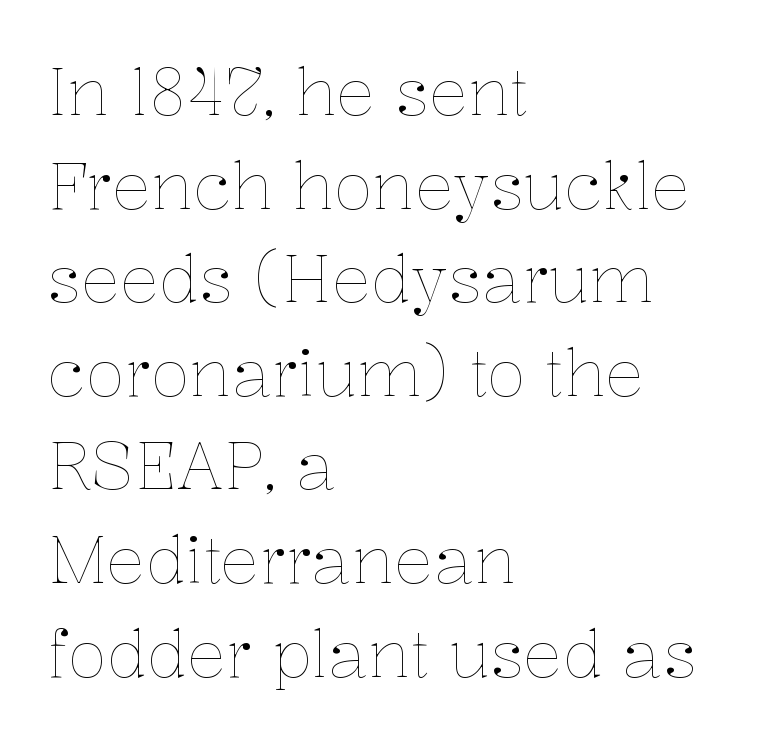
The image shows 65 px thin type, upright; set left-aligned, normal line spacing (1.44x), normal letter spacing, not underlined; low stroke contrast and a medium x-height.
